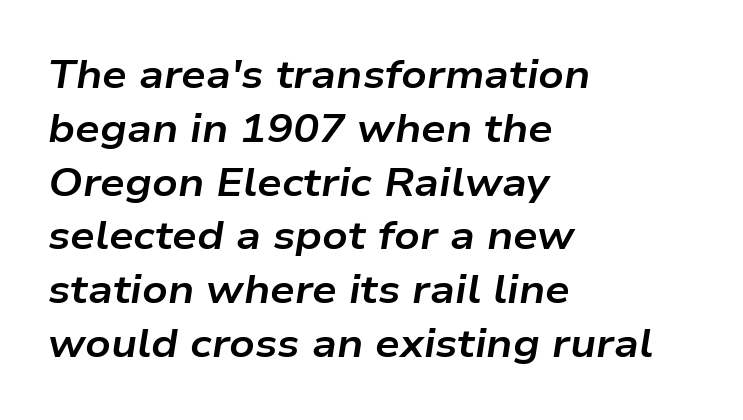
Quick note: underline off. Does the leading feel generous? No, just average. A full-strength bold gives these letters their thick strokes. Characters follow at the spacing the type designer built in.
